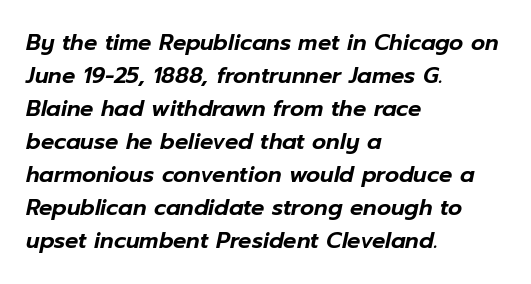
Evenly set lines give the paragraph a standard silhouette. Characters are canted at an angle relative to the baseline's perpendicular. Between one letter and the next there's only the usual sliver of space. Decoration check: the copy has no underline. This sample is left-justified, so line endings fall wherever the words run out.
